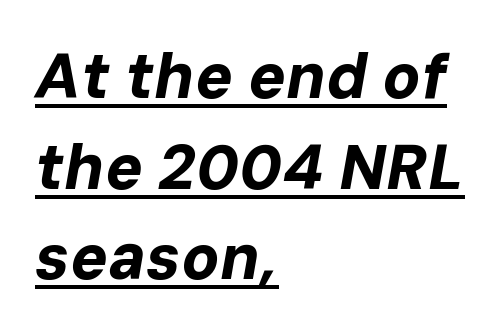
Is the letter spacing exaggerated? No — it looks like the ordinary default. Does the copy run flush right? No — it runs flush left. This rendering features underlined lettering. Honestly, the row spacing looks completely unremarkable.
